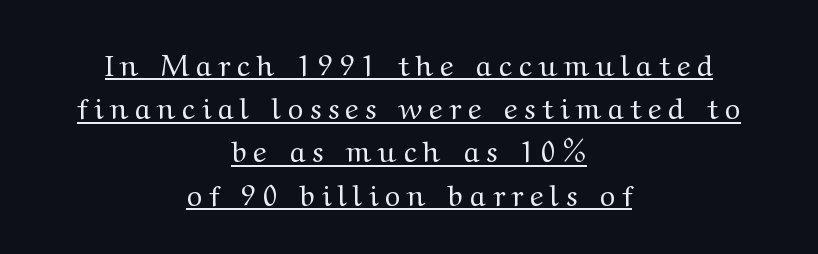
{"serif": "yes", "italic": "no", "bold": "no", "weight": "regular", "width": "wide", "stroke_contrast": "medium", "x_height": "medium", "monospaced": "no", "underline": "yes", "align": "center", "line_spacing": "normal", "line_spacing_ratio": 1.49, "letter_spacing": "wide", "letter_spacing_em": 0.23, "glyph_px": 29}
